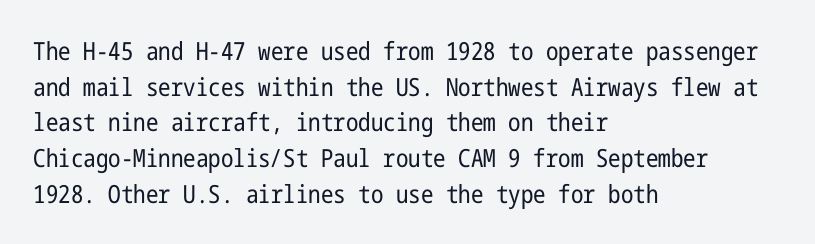
{"italic": "no", "bold": "no", "underline": "no", "align": "left", "line_spacing": "normal", "line_spacing_ratio": 1.43, "letter_spacing": "normal", "letter_spacing_em": 0.0, "glyph_px": 25}
